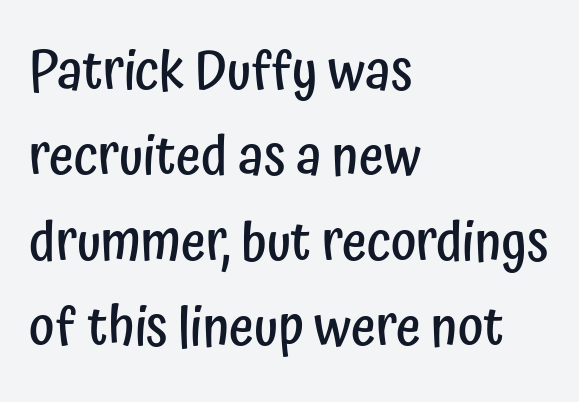
Q: Is the text bold? A: Semi-bold.
Q: Is the text italic (slanted)? A: No, it is upright.
Q: Is the typeface a serif or a sans-serif typeface? A: Sans-serif.
Q: Is the text underlined? A: No.
Q: How is the paragraph aligned? A: Left-aligned.
Q: Is the spacing between letters normal or unusually wide? A: Normal.
Q: Is the spacing between lines tight, normal or loose? A: Normal.
Q: Width (condensed, normal, or wide)? A: Condensed.
Q: Stroke contrast? A: Low.
Q: x-height? A: Medium.
Q: Monospaced? A: No.
